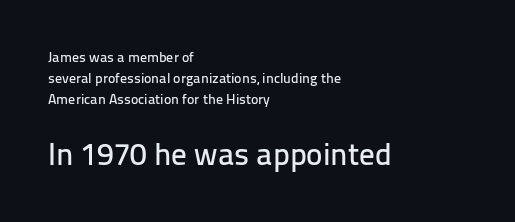
{"serif": "no", "italic": "no", "width": "normal", "stroke_contrast": "low", "x_height": "medium", "monospaced": "no", "underline": "no", "align": "left", "line_spacing": "normal", "line_spacing_ratio": 1.49, "letter_spacing": "normal", "letter_spacing_em": 0.0, "larger_block": "second", "size_ratio": 2.21, "glyph_px": 31}
